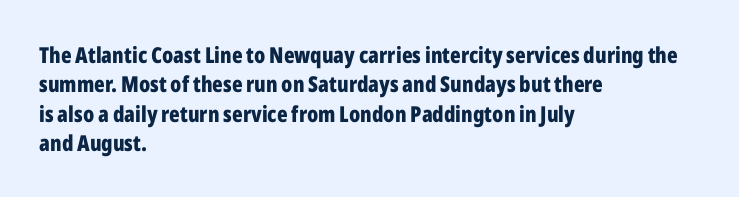
{"italic": "no", "bold": "yes", "underline": "no", "align": "left", "line_spacing": "normal", "line_spacing_ratio": 1.33, "letter_spacing": "normal", "letter_spacing_em": 0.0, "glyph_px": 22}
